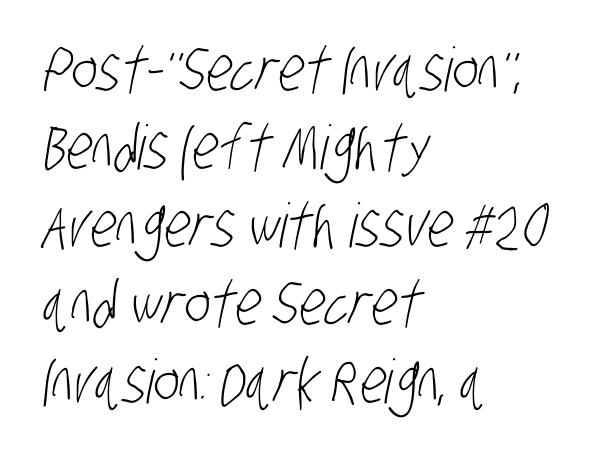
Short note: letters normally spaced. Character widths vary here, with narrow letters taking less room than wide ones. The characters display no serif detailing; their extremities are plain. Clear beneath every line of the passage. Leading matches the norm, producing a regular column. Compared with a typical body face, this is equally light or lighter still.
